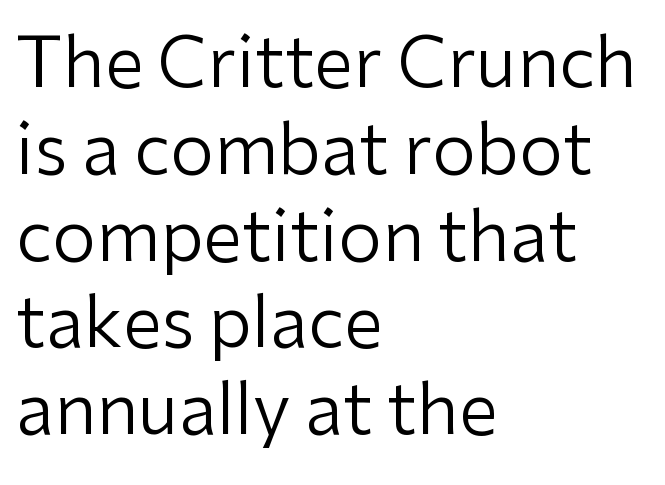
Do the characters align in a grid? No, the font is proportional. Unlike italic type, these characters show no tilt at all. Nope, no serifs anywhere on these letters. Check under the words: just untouched page.
